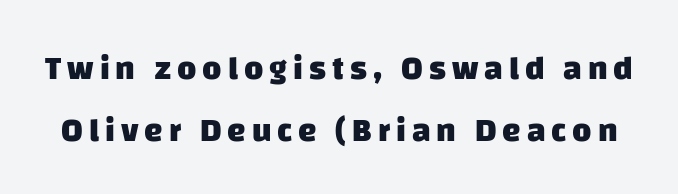
The type family on display is of the sans-serif kind. Bold? Absolutely — the strokes are thick and heavy. This sample has the flowing, uneven cadence of proportional lettering. The glyphs are unaccompanied by any horizontal stroke below them.
